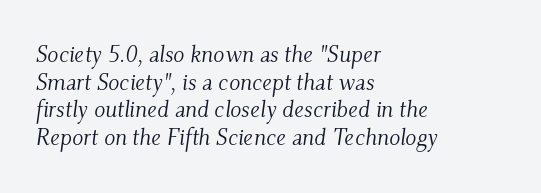
{"italic": "yes", "lean": "right", "slant_degrees": 9, "bold": "no", "underline": "no", "align": "left", "line_spacing_ratio": 1.2, "letter_spacing": "normal", "letter_spacing_em": 0.0, "glyph_px": 23}
